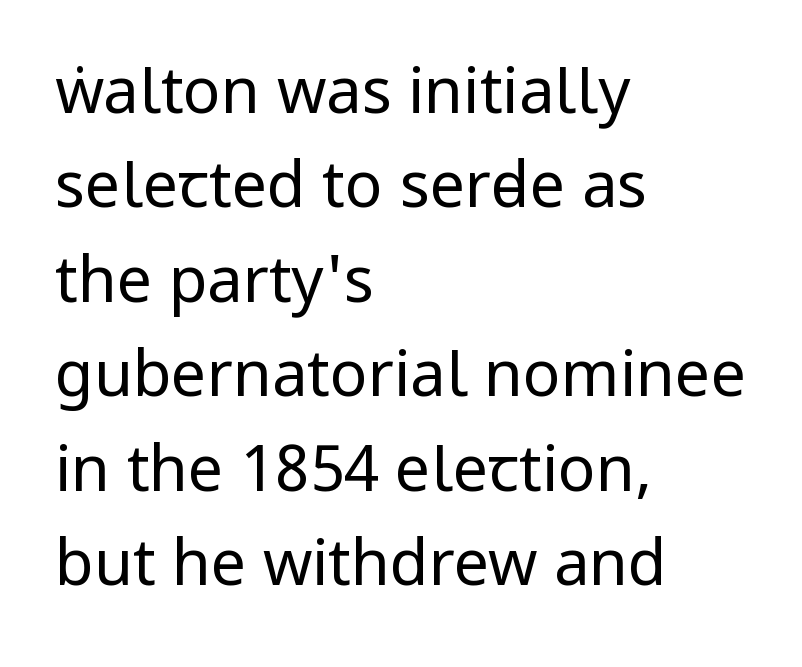
{"serif": "no", "italic": "no", "bold": "no", "weight": "regular", "width": "condensed", "stroke_contrast": "low", "underline": "no", "align": "left", "line_spacing": "normal", "line_spacing_ratio": 1.5, "letter_spacing": "normal", "letter_spacing_em": 0.0, "glyph_px": 63}
